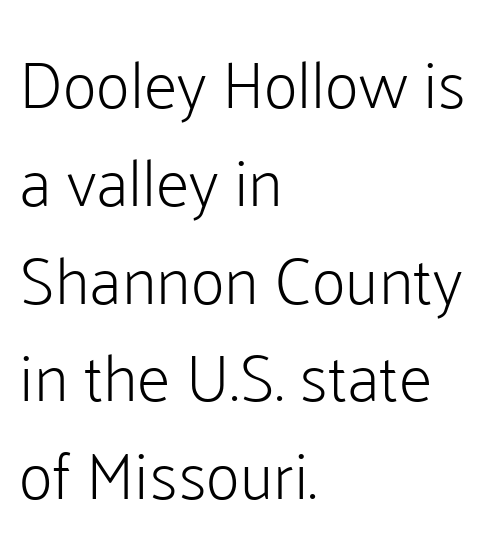
Q: Is the text bold? A: No.
Q: Is the text italic (slanted)? A: No, it is upright.
Q: Is the typeface a serif or a sans-serif typeface? A: Sans-serif.
Q: Is the text underlined? A: No.
Q: How is the paragraph aligned? A: Left-aligned.
Q: Is the spacing between letters normal or unusually wide? A: Normal.
Q: Is the spacing between lines tight, normal or loose? A: Normal.
Q: Width (condensed, normal, or wide)? A: Normal.
Q: Stroke contrast? A: Low.
Q: x-height? A: Medium.
Q: Monospaced? A: No.
